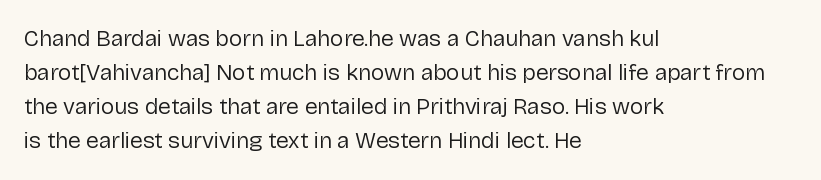
{"italic": "no", "bold": "no", "underline": "no", "align": "left", "line_spacing": "normal", "line_spacing_ratio": 1.48, "letter_spacing": "normal", "letter_spacing_em": 0.0, "glyph_px": 23}
